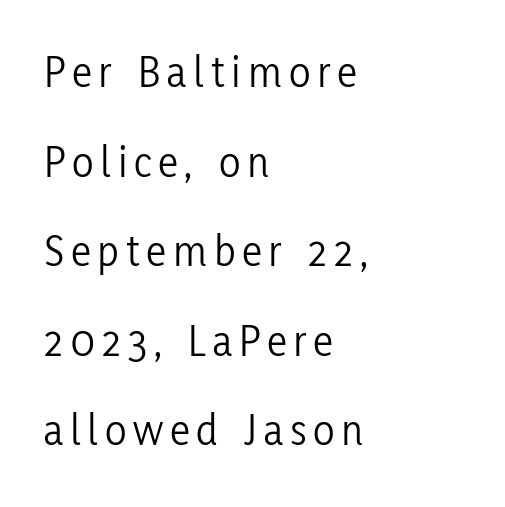
Q: Is the text bold? A: No.
Q: Is the text italic (slanted)? A: No, it is upright.
Q: Is the typeface a serif or a sans-serif typeface? A: Sans-serif.
Q: Is the text underlined? A: No.
Q: How is the paragraph aligned? A: Left-aligned.
Q: Is the spacing between lines tight, normal or loose? A: Loose.
Q: Width (condensed, normal, or wide)? A: Condensed.
Q: Stroke contrast? A: Low.
Q: x-height? A: Medium.
Q: Monospaced? A: No.
